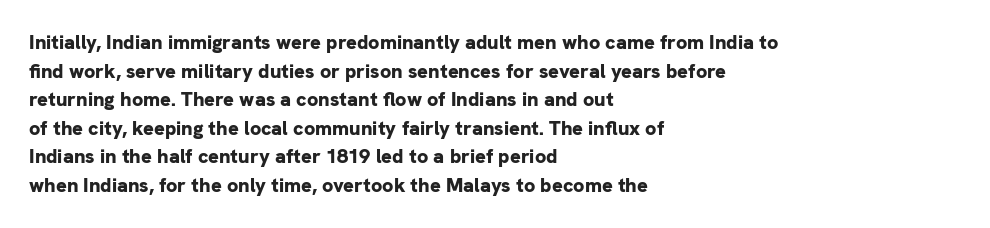
Q: Is the text bold? A: Yes.
Q: Is the text italic (slanted)? A: No, it is upright.
Q: Is the text underlined? A: No.
Q: How is the paragraph aligned? A: Left-aligned.
Q: Is the spacing between letters normal or unusually wide? A: Normal.
Q: Is the spacing between lines tight, normal or loose? A: Normal.
